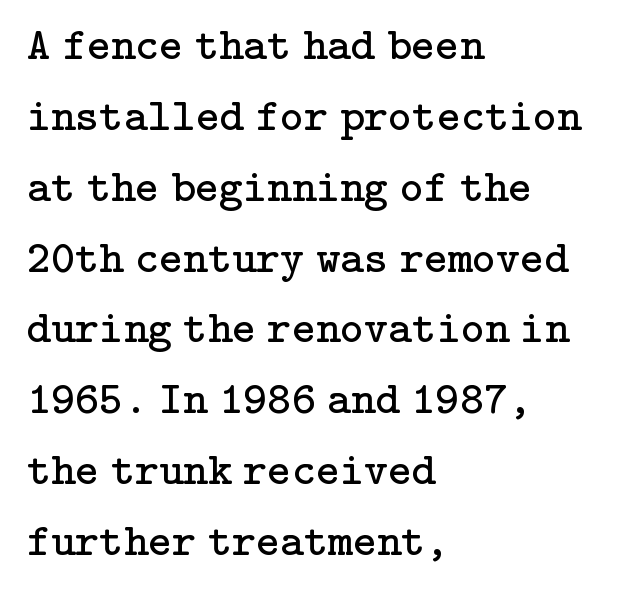
Q: Is the text bold? A: No.
Q: Is the text italic (slanted)? A: No, it is upright.
Q: Is the typeface a serif or a sans-serif typeface? A: Serif.
Q: Is the text underlined? A: No.
Q: How is the paragraph aligned? A: Left-aligned.
Q: Is the spacing between letters normal or unusually wide? A: Normal.
Q: Is the spacing between lines tight, normal or loose? A: Normal.
Q: Width (condensed, normal, or wide)? A: Normal.
Q: Stroke contrast? A: Low.
Q: x-height? A: Medium.
